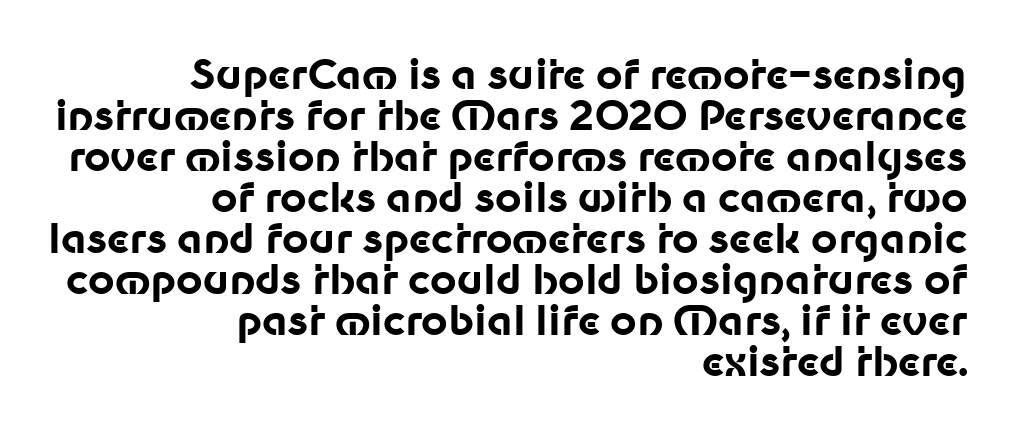
{"serif": "no", "italic": "no", "bold": "yes", "weight": "bold", "width": "normal", "stroke_contrast": "low", "x_height": "medium", "monospaced": "no", "underline": "no", "align": "right", "line_spacing": "tight", "line_spacing_ratio": 1.0, "letter_spacing": "normal", "letter_spacing_em": 0.0, "glyph_px": 41}
